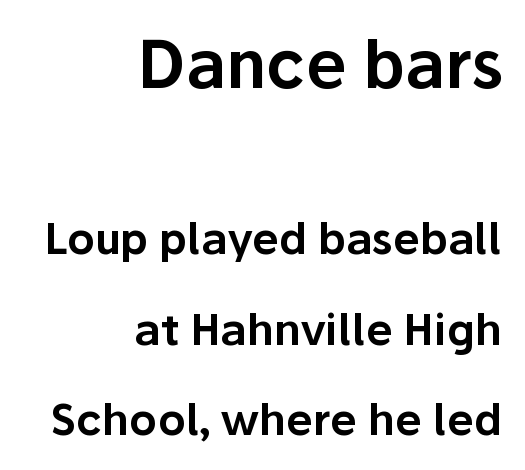
Q: Is the text italic (slanted)? A: No, it is upright.
Q: Is the typeface a serif or a sans-serif typeface? A: Sans-serif.
Q: Is the text underlined? A: No.
Q: How is the paragraph aligned? A: Right-aligned.
Q: Is the spacing between letters normal or unusually wide? A: Normal.
Q: Is the spacing between lines tight, normal or loose? A: Loose.
Q: Which block of text is set in a larger size, the first (top) or the second (bottom)? A: The first (top) one.
Q: Width (condensed, normal, or wide)? A: Normal.
Q: Stroke contrast? A: Low.
Q: x-height? A: Medium.
Q: Monospaced? A: No.
